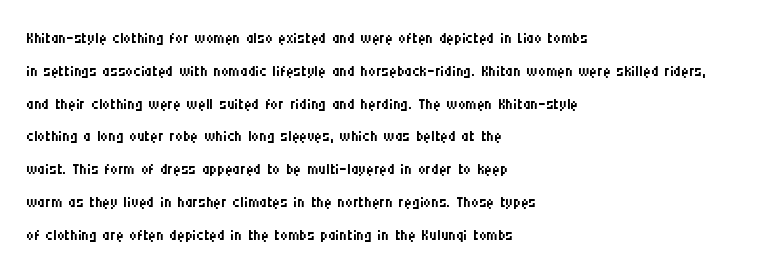
Upright lettering throughout. The rows are spaced the way most documents space them. These lines stack with their left ends in a neat column. The space beneath each line is pristine and unruled. This sample uses plain, unmodified letter spacing. Stem width sits at or under what a default text font uses.
